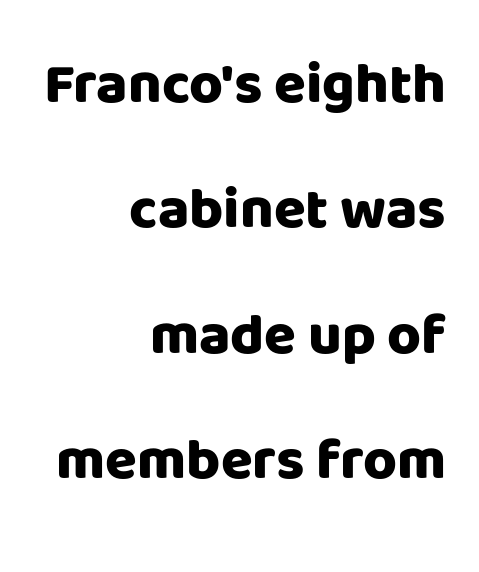
The image shows 58 px heavy sans-serif type, upright; set right-aligned, loose line spacing (2.16x), normal letter spacing, not underlined; low stroke contrast and a large x-height.
